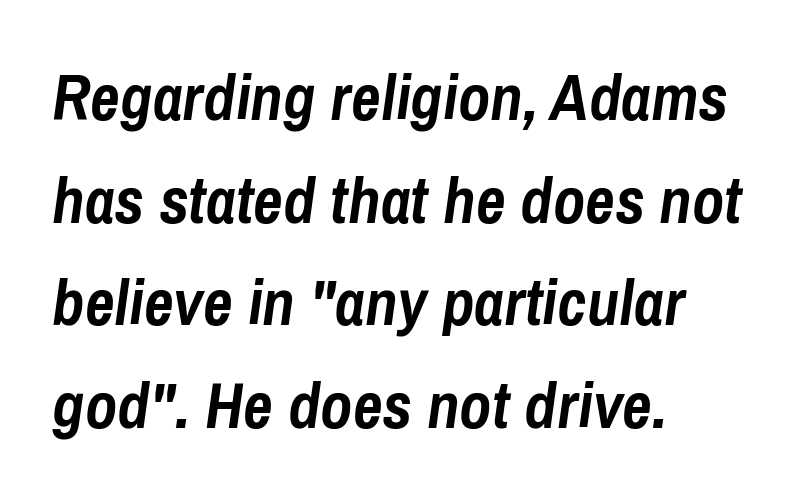
The image shows 65 px semibold, condensed type, italic (leaning right); set left-aligned, normal line spacing (1.58x), normal letter spacing, not underlined; low stroke contrast and a medium x-height.
